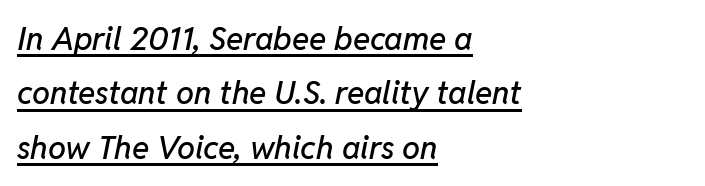
The image shows 32 px text type, italic (leaning right); set left-aligned, normal line spacing (1.7x), normal letter spacing, underlined; low stroke contrast and a medium x-height.
